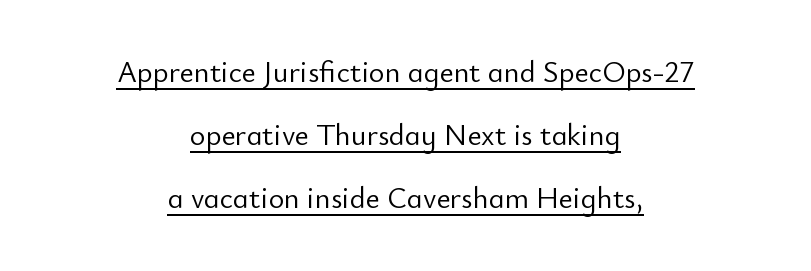
Centered paragraph, ragged on both sides. Characters follow at the spacing the type designer built in. The typography opts for an upright posture over an oblique one. In designer terms, the underline attribute is active on this setting. A quiet, ordinary-to-light weight characterises the typeface.
